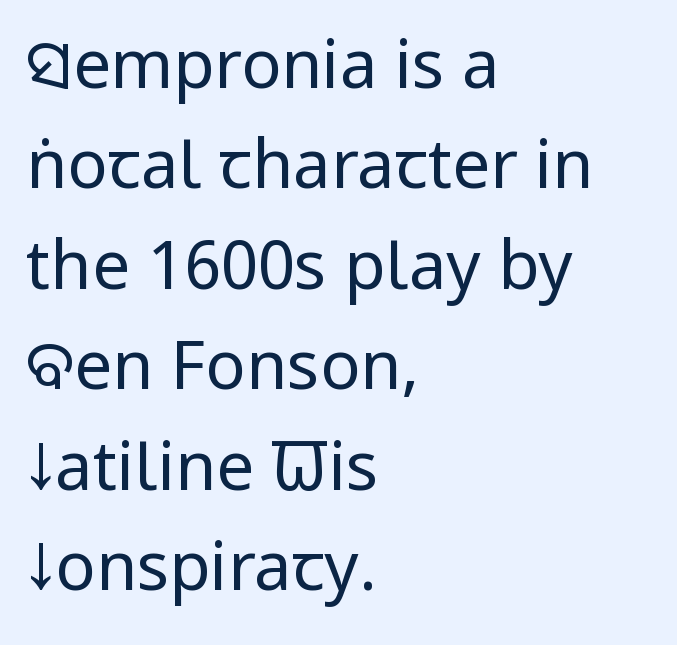
Q: Is the text bold? A: No.
Q: Is the text italic (slanted)? A: No, it is upright.
Q: Is the typeface a serif or a sans-serif typeface? A: Sans-serif.
Q: Is the text underlined? A: No.
Q: How is the paragraph aligned? A: Left-aligned.
Q: Is the spacing between letters normal or unusually wide? A: Normal.
Q: Is the spacing between lines tight, normal or loose? A: Normal.
Q: Width (condensed, normal, or wide)? A: Condensed.
Q: Stroke contrast? A: Low.
Q: x-height? A: Large.
Q: Monospaced? A: No.
